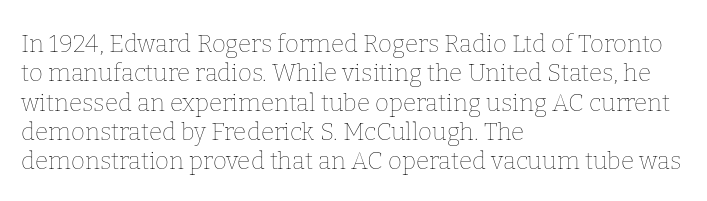
The image shows 24 px text type, upright; set left-aligned, line spacing 1.22x, normal letter spacing, not underlined.
